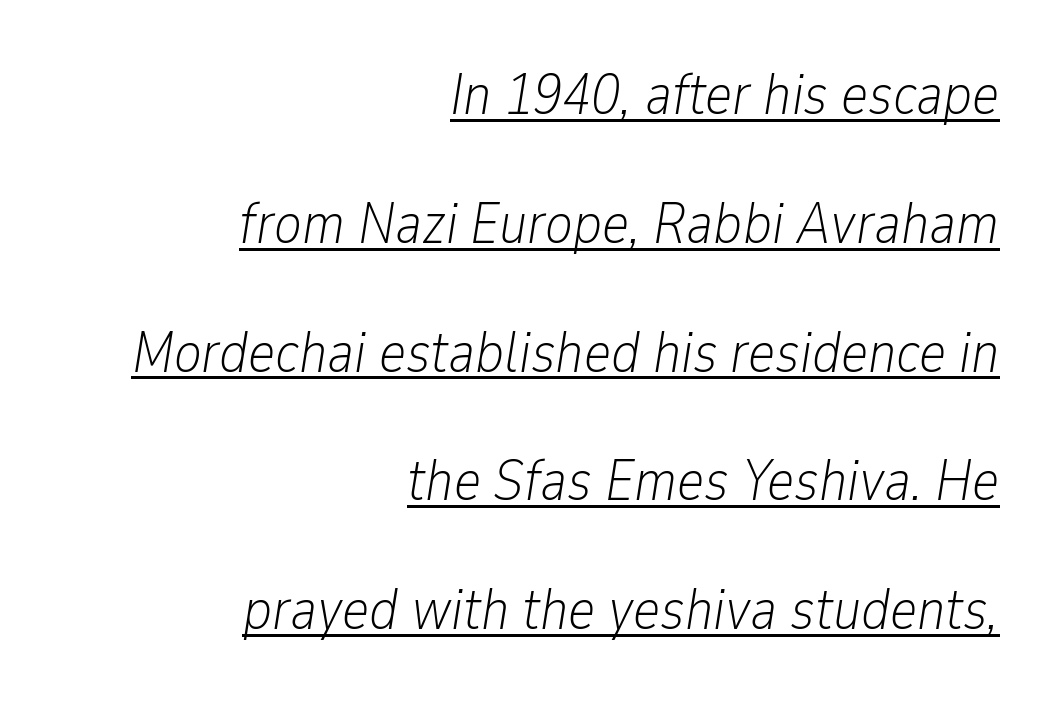
Q: Is the text bold? A: No.
Q: Is the text italic (slanted)? A: Yes, it leans right by about 9 degrees.
Q: Is the text underlined? A: Yes.
Q: How is the paragraph aligned? A: Right-aligned.
Q: Is the spacing between letters normal or unusually wide? A: Normal.
Q: Is the spacing between lines tight, normal or loose? A: Loose.
Q: Width (condensed, normal, or wide)? A: Condensed.
Q: Stroke contrast? A: Low.
Q: x-height? A: Medium.
Q: Monospaced? A: No.
